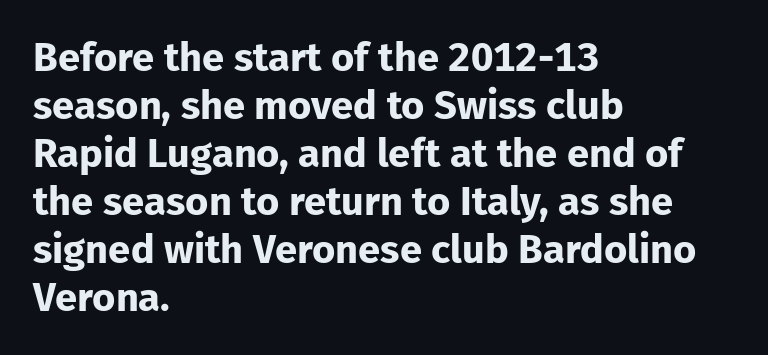
{"serif": "no", "italic": "no", "bold": "yes", "weight": "bold", "width": "normal", "stroke_contrast": "low", "x_height": "medium", "monospaced": "no", "underline": "no", "align": "left", "line_spacing_ratio": 1.2, "letter_spacing": "normal", "letter_spacing_em": 0.0, "glyph_px": 40}
